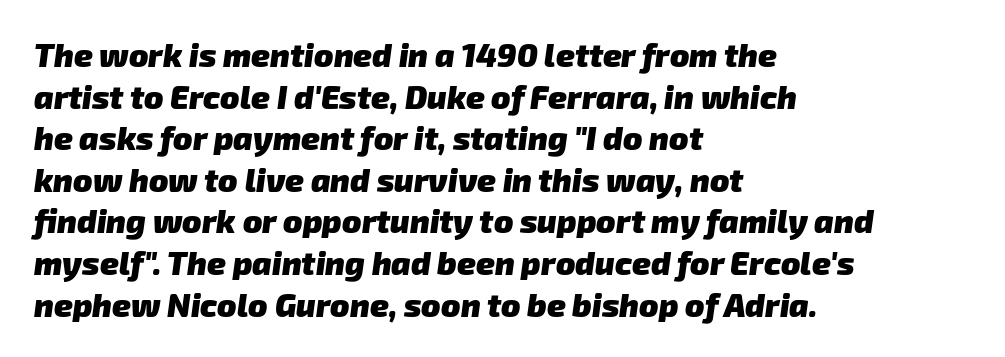
Standard letterfit; no display-style spreading of the glyphs. Check the space under the baseline: it is left empty. You could not count columns in this text — the font is proportionally spaced. Does the weight exceed regular? Yes, all the way to bold.
